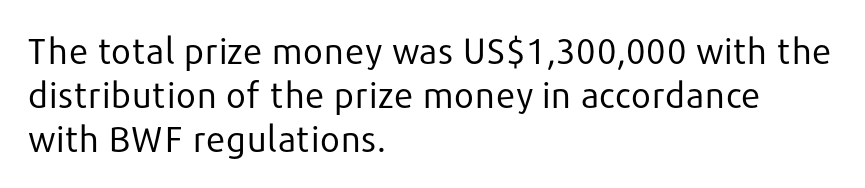
{"serif": "no", "italic": "no", "bold": "no", "weight": "regular", "width": "normal", "stroke_contrast": "low", "x_height": "medium", "monospaced": "no", "underline": "no", "align": "left", "line_spacing_ratio": 1.22, "letter_spacing": "normal", "letter_spacing_em": 0.0, "glyph_px": 36}
